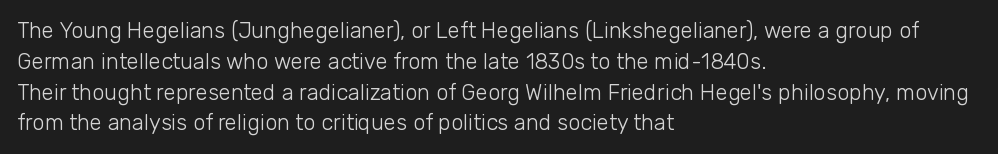
Q: Is the text bold? A: No.
Q: Is the text italic (slanted)? A: No, it is upright.
Q: Is the text underlined? A: No.
Q: How is the paragraph aligned? A: Left-aligned.
Q: Is the spacing between letters normal or unusually wide? A: Normal.
Q: Is the spacing between lines tight, normal or loose? A: Normal.
